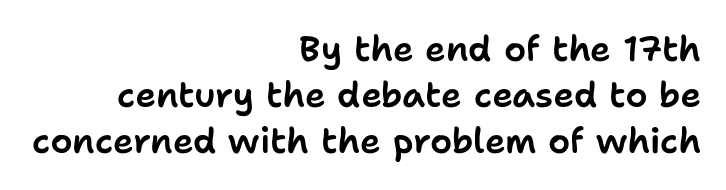
The image shows 35 px sans-serif type, upright; set right-aligned, normal line spacing (1.31x), normal letter spacing, not underlined; low stroke contrast and a medium x-height.
